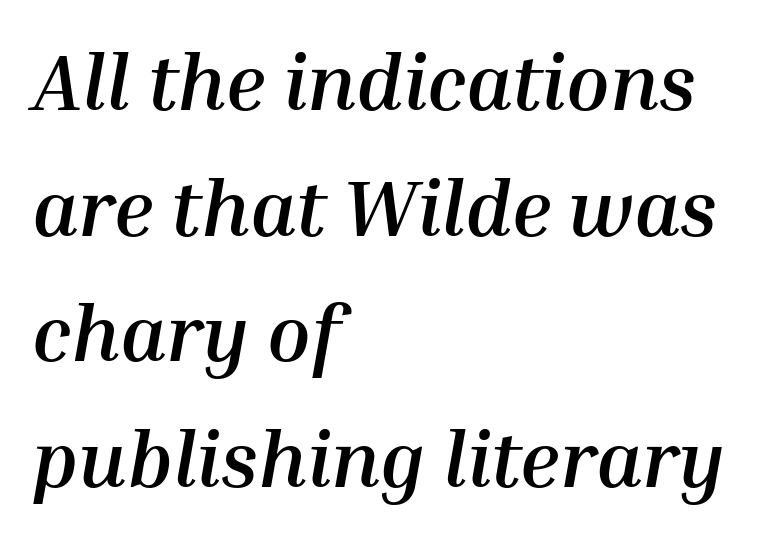
The strokes are fattened all the way to bold. Students, observe: this is what conventionally led text looks like. The line texture is even and compact thanks to regular tracking. You could not count columns in this text — the font is proportionally spaced. The passage shown leans; its letterforms are oblique. This rendering features lettering with no underline.
